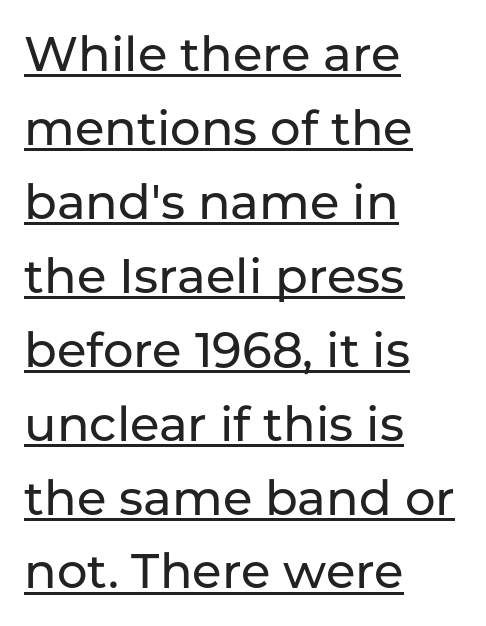
Q: Is the text italic (slanted)? A: No, it is upright.
Q: Is the typeface a serif or a sans-serif typeface? A: Sans-serif.
Q: Is the text underlined? A: Yes.
Q: How is the paragraph aligned? A: Left-aligned.
Q: Is the spacing between letters normal or unusually wide? A: Normal.
Q: Is the spacing between lines tight, normal or loose? A: Normal.
Q: Width (condensed, normal, or wide)? A: Normal.
Q: Stroke contrast? A: Low.
Q: x-height? A: Medium.
Q: Monospaced? A: No.
